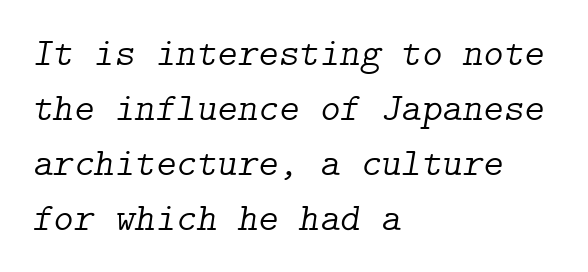
{"serif": "yes", "italic": "yes", "lean": "right", "slant_degrees": 9, "bold": "no", "weight": "light", "width": "normal", "stroke_contrast": "low", "x_height": "medium", "underline": "no", "align": "left", "line_spacing": "normal", "line_spacing_ratio": 1.41, "letter_spacing": "normal", "letter_spacing_em": 0.0, "glyph_px": 39}
